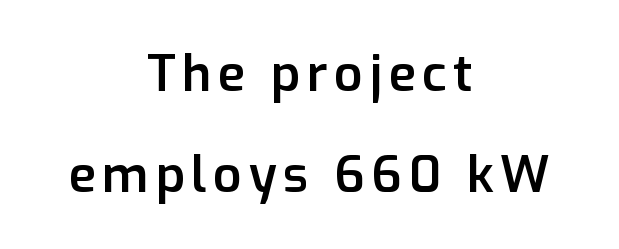
Q: Is the text bold? A: Semi-bold.
Q: Is the text italic (slanted)? A: No, it is upright.
Q: Is the typeface a serif or a sans-serif typeface? A: Sans-serif.
Q: Is the text underlined? A: No.
Q: How is the paragraph aligned? A: Centered.
Q: Is the spacing between lines tight, normal or loose? A: Loose.
Q: Width (condensed, normal, or wide)? A: Normal.
Q: Stroke contrast? A: Low.
Q: x-height? A: Medium.
Q: Monospaced? A: No.
